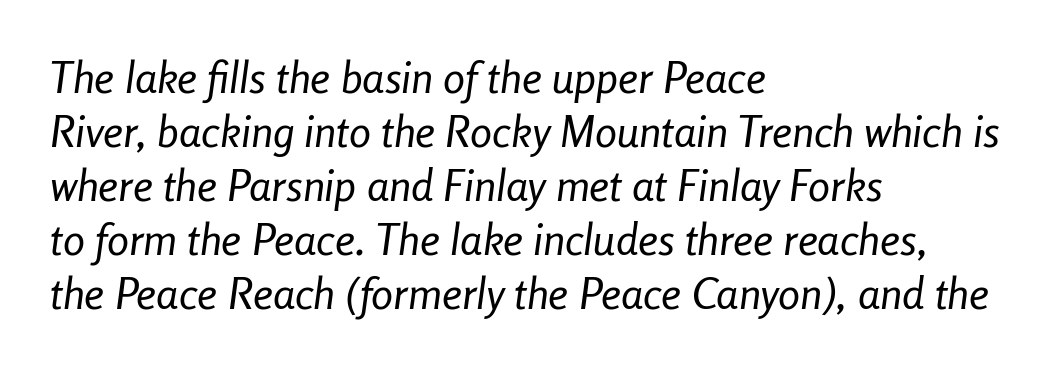
The image shows 44 px regular-weight, condensed type, italic (leaning right); set left-aligned, line spacing 1.23x, normal letter spacing, not underlined; low stroke contrast and a medium x-height.
